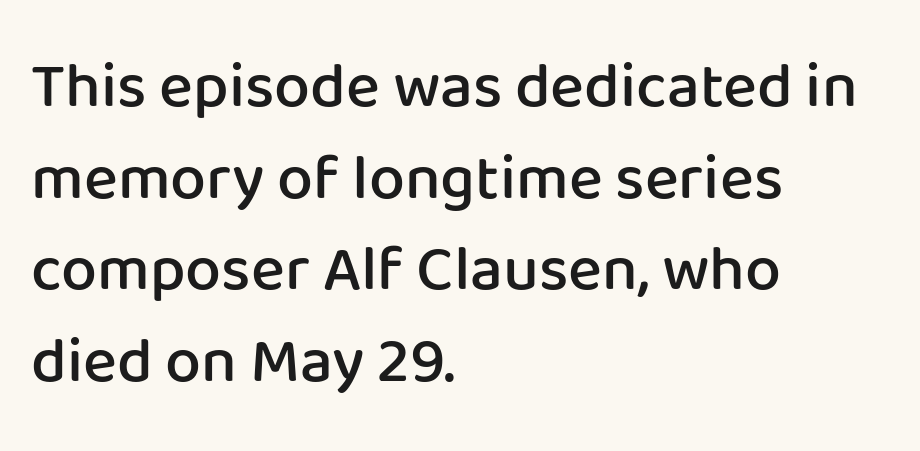
The image shows 64 px semibold sans-serif type, upright; set left-aligned, normal line spacing (1.43x), normal letter spacing, not underlined; low stroke contrast and a medium x-height.
